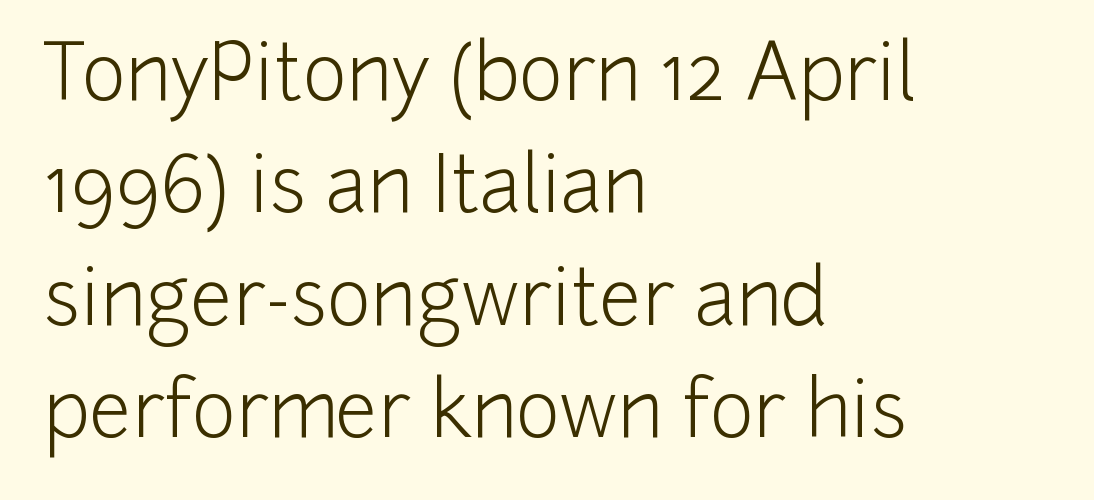
{"serif": "no", "italic": "no", "bold": "no", "weight": "light", "width": "normal", "stroke_contrast": "low", "x_height": "medium", "monospaced": "no", "underline": "no", "align": "left", "line_spacing": "normal", "line_spacing_ratio": 1.48, "letter_spacing": "normal", "letter_spacing_em": 0.0, "glyph_px": 76}
